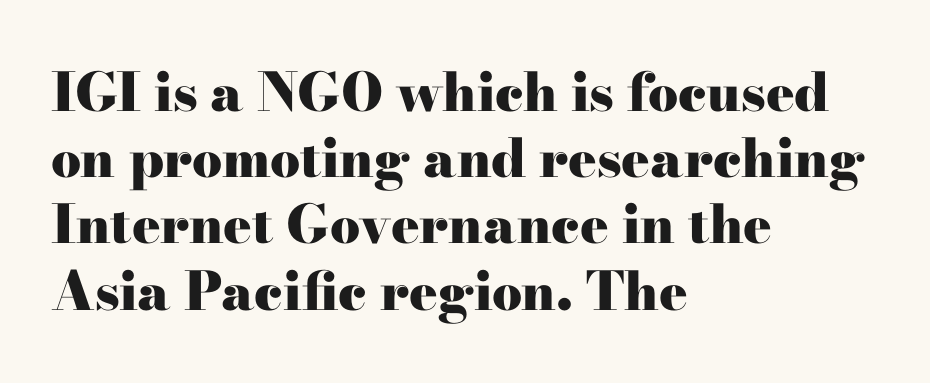
{"serif": "yes", "italic": "no", "bold": "yes", "weight": "heavy", "width": "wide", "stroke_contrast": "high", "x_height": "small", "monospaced": "no", "underline": "no", "align": "left", "line_spacing": "normal", "line_spacing_ratio": 1.25, "letter_spacing": "normal", "letter_spacing_em": 0.0, "glyph_px": 53}
